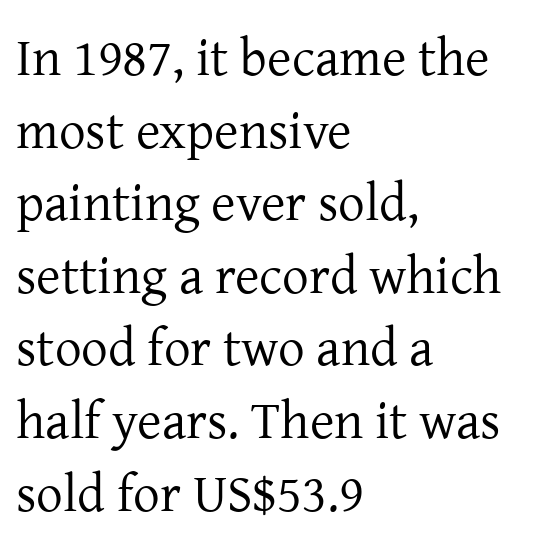
The image shows 53 px regular-weight serif type, upright; set left-aligned, normal line spacing (1.37x), normal letter spacing, not underlined; low stroke contrast and a medium x-height.
